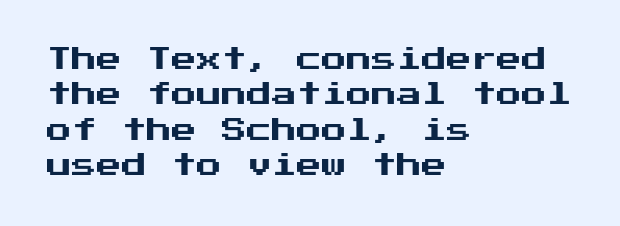
The image shows 25 px text type, upright; set left-aligned, normal line spacing (1.42x), normal letter spacing, not underlined.
